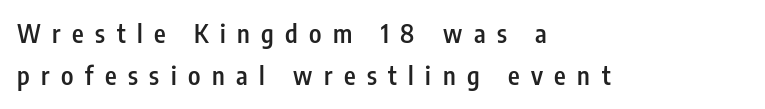
The image shows 25 px text type, upright; set left-aligned, normal line spacing (1.7x), unusually wide letter spacing (+0.46 em), not underlined.
